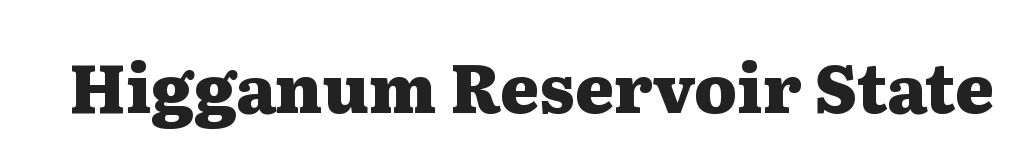
Q: Is the text bold? A: Yes.
Q: Is the text italic (slanted)? A: No, it is upright.
Q: Is the typeface a serif or a sans-serif typeface? A: Serif.
Q: Is the text underlined? A: No.
Q: Is the spacing between letters normal or unusually wide? A: Normal.
Q: Width (condensed, normal, or wide)? A: Wide.
Q: Stroke contrast? A: Medium.
Q: x-height? A: Medium.
Q: Monospaced? A: No.
